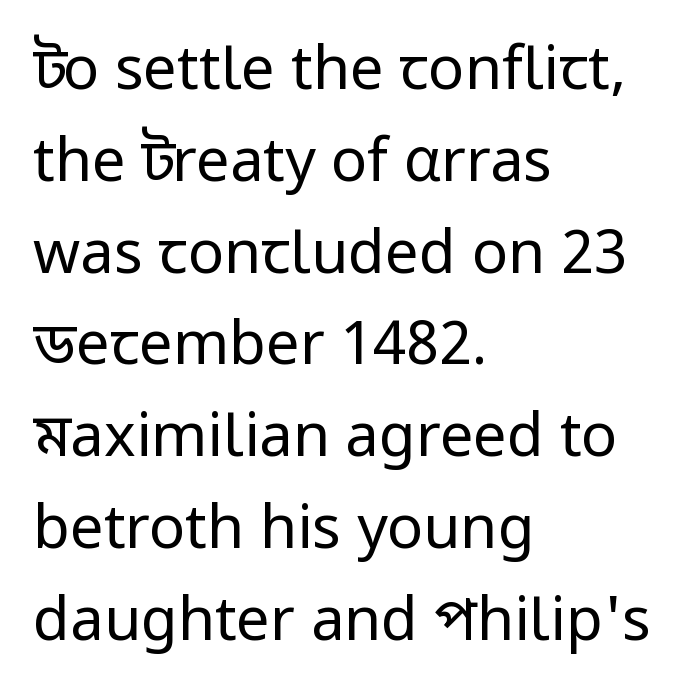
The image shows 60 px regular-weight sans-serif type, upright; set left-aligned, normal line spacing (1.53x), normal letter spacing, not underlined; low stroke contrast and a medium x-height.
